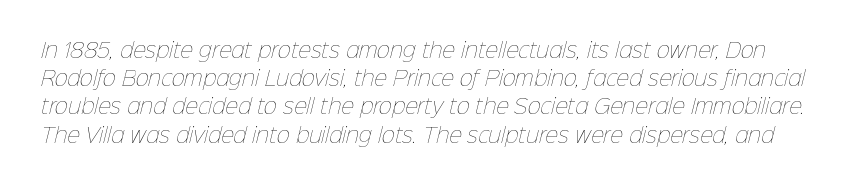
What's the leading like? Ordinary, nothing unusual. Stroke thickness stays within the range of a standard reading face or lighter. Is the letter spacing exaggerated? No — it looks like the ordinary default. Check under the words: just untouched page.
